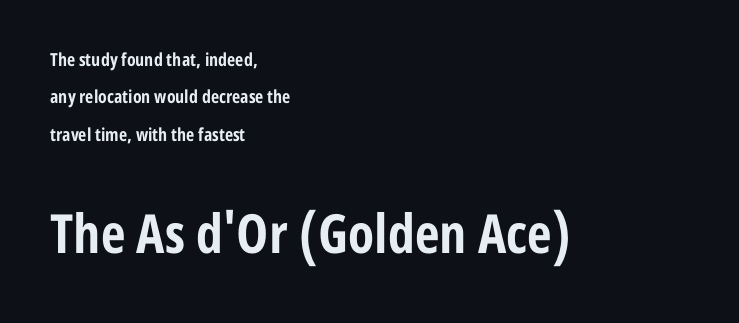
{"serif": "no", "italic": "no", "bold": "yes", "weight": "bold", "width": "condensed", "stroke_contrast": "low", "x_height": "medium", "monospaced": "no", "underline": "no", "align": "left", "line_spacing": "loose", "line_spacing_ratio": 2.08, "letter_spacing": "normal", "letter_spacing_em": 0.0, "larger_block": "second", "size_ratio": 3.0, "glyph_px": 54}
